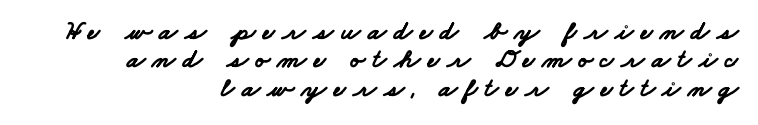
{"bold": "yes", "underline": "no", "align": "right", "line_spacing": "tight", "line_spacing_ratio": 1.05, "letter_spacing": "wide", "letter_spacing_em": 0.27, "glyph_px": 27}
